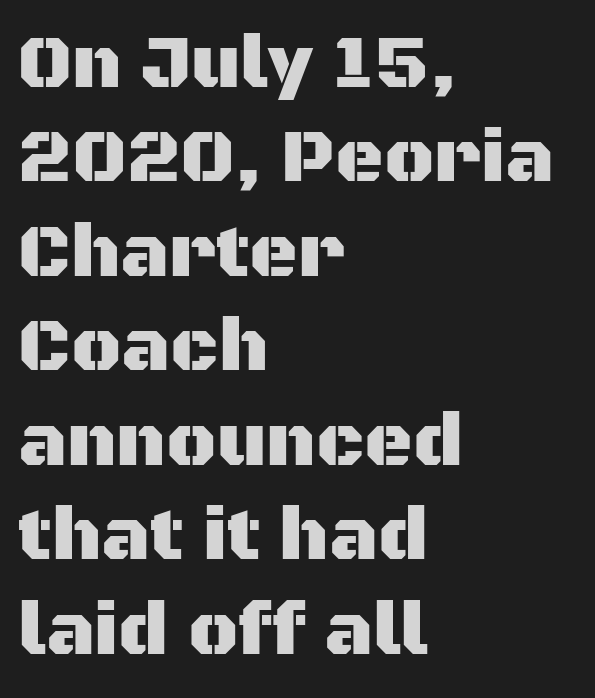
{"serif": "no", "italic": "no", "width": "normal", "stroke_contrast": "medium", "x_height": "large", "monospaced": "no", "underline": "no", "align": "left", "line_spacing": "normal", "line_spacing_ratio": 1.26, "letter_spacing": "normal", "letter_spacing_em": 0.0, "glyph_px": 75}
